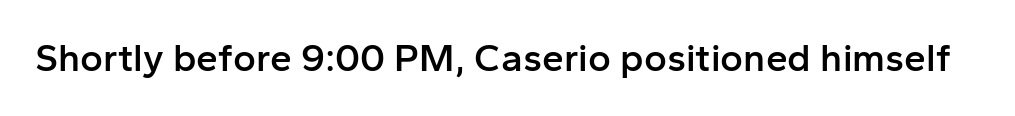
{"serif": "no", "italic": "no", "bold": "semi", "weight": "semibold", "width": "normal", "stroke_contrast": "low", "x_height": "medium", "monospaced": "no", "underline": "no", "letter_spacing": "normal", "letter_spacing_em": 0.0, "glyph_px": 39}
